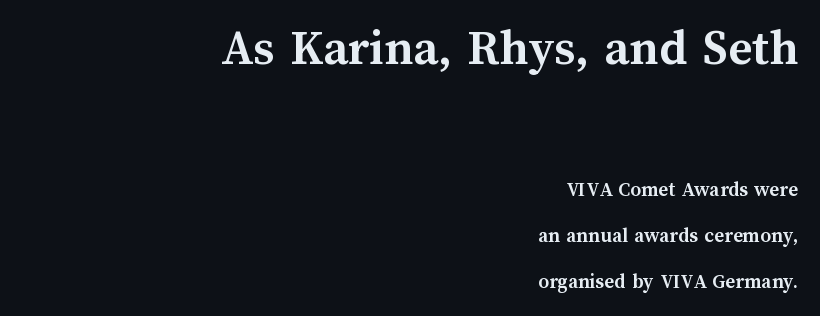
{"italic": "no", "bold": "yes", "weight": "semibold", "width": "normal", "stroke_contrast": "medium", "x_height": "medium", "monospaced": "no", "underline": "no", "align": "right", "line_spacing": "loose", "line_spacing_ratio": 2.21, "letter_spacing": "normal", "letter_spacing_em": 0.0, "larger_block": "first", "size_ratio": 2.48, "glyph_px": 52}
